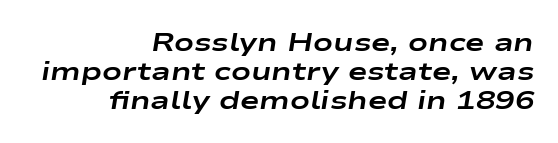
Q: Is the text bold? A: Yes.
Q: Is the text italic (slanted)? A: Yes, it leans right by about 9 degrees.
Q: Is the text underlined? A: No.
Q: How is the paragraph aligned? A: Right-aligned.
Q: Is the spacing between letters normal or unusually wide? A: Normal.
Q: Is the spacing between lines tight, normal or loose? A: Tight.
